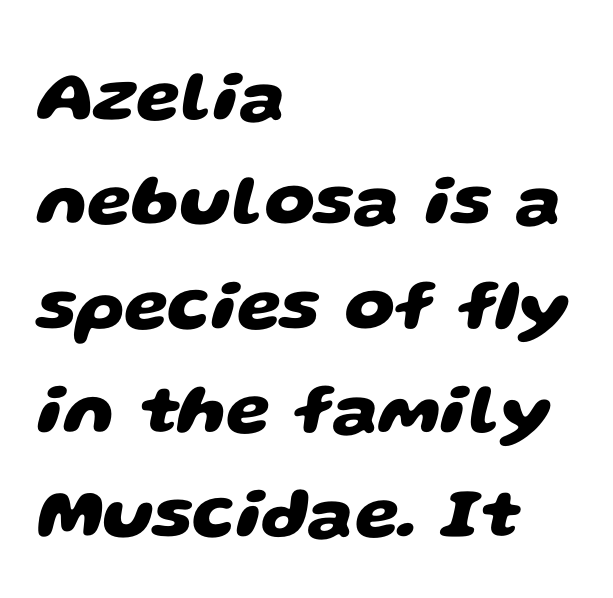
Q: Is the text bold? A: Yes.
Q: Is the typeface a serif or a sans-serif typeface? A: Sans-serif.
Q: Is the text underlined? A: No.
Q: How is the paragraph aligned? A: Left-aligned.
Q: Is the spacing between letters normal or unusually wide? A: Normal.
Q: Is the spacing between lines tight, normal or loose? A: Normal.
Q: Width (condensed, normal, or wide)? A: Wide.
Q: Stroke contrast? A: Low.
Q: x-height? A: Large.
Q: Monospaced? A: No.
